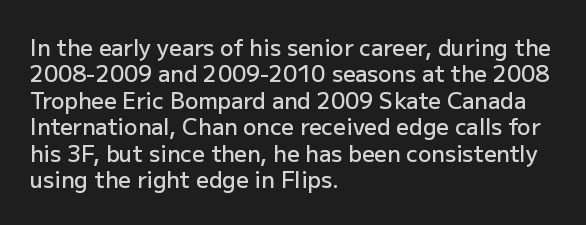
In terms of posture, this sample is upright. Does the copy run flush right? No — it runs flush left. Each word holds together tightly as a unit, with standard inter-letter gaps. Just letters on the line, the space beneath them empty. On the weight axis this lands at semibold, roughly 600.
